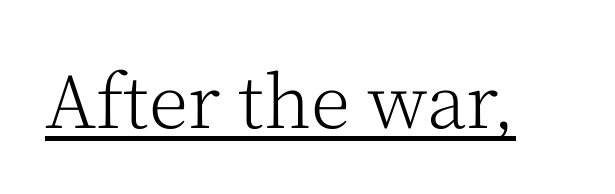
The image shows 72 px light serif type, upright; set normal letter spacing, underlined; medium stroke contrast and a medium x-height.
